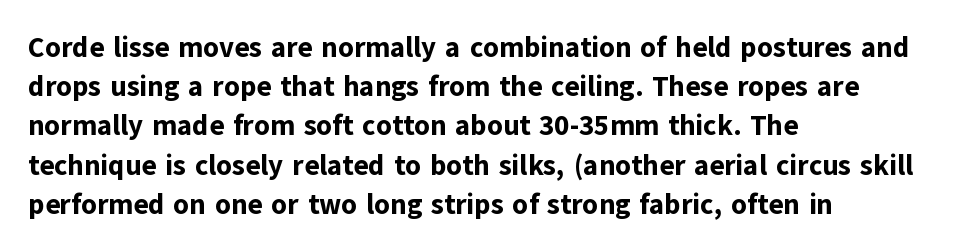
{"serif": "no", "italic": "no", "bold": "yes", "weight": "bold", "width": "normal", "stroke_contrast": "low", "x_height": "medium", "monospaced": "no", "underline": "no", "align": "left", "line_spacing": "normal", "line_spacing_ratio": 1.4, "letter_spacing": "normal", "letter_spacing_em": 0.0, "glyph_px": 28}
